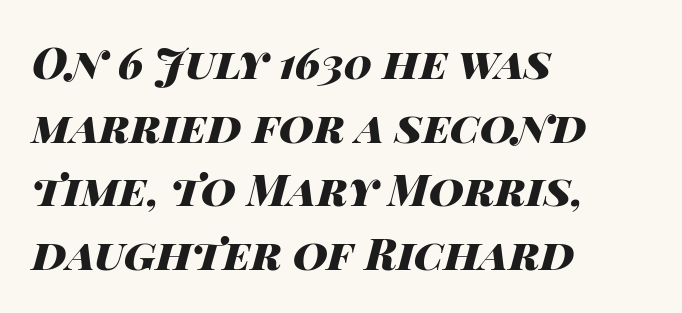
{"italic": "yes", "lean": "right", "slant_degrees": 14, "bold": "yes", "weight": "heavy", "width": "wide", "stroke_contrast": "high", "x_height": "large", "monospaced": "no", "underline": "no", "align": "left", "line_spacing": "normal", "line_spacing_ratio": 1.48, "letter_spacing": "normal", "letter_spacing_em": 0.0, "glyph_px": 43}
